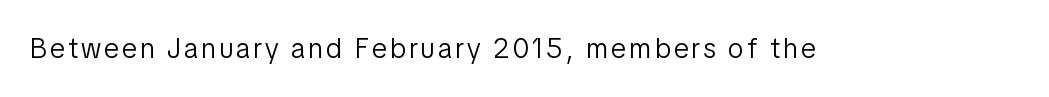
This is the regular roman posture of the typeface. Type without underlining. Caption: face not bold, strokes unweighted. Spacing verdict: proportional, widths tailored to each character. The glyphs in this specimen are sans serif.
